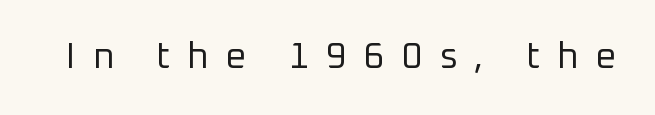
Observe the absence of serifs on each vertical stroke in this sample. These lines have a slow, spaced-out rhythm from letter to letter. No heavy texture on the line: the type isn't bold. The strip under each line holds only bare page. In terms of posture, this sample is upright. The rendering uses natural spacing where letterforms have individual widths.
